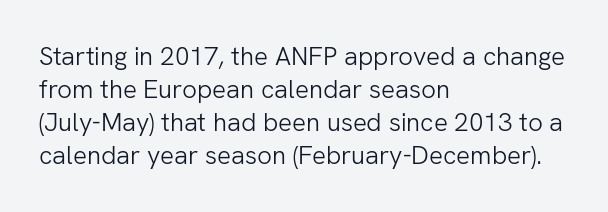
The image shows 26 px text type, upright; set left-aligned, normal line spacing (1.27x), normal letter spacing, not underlined.
